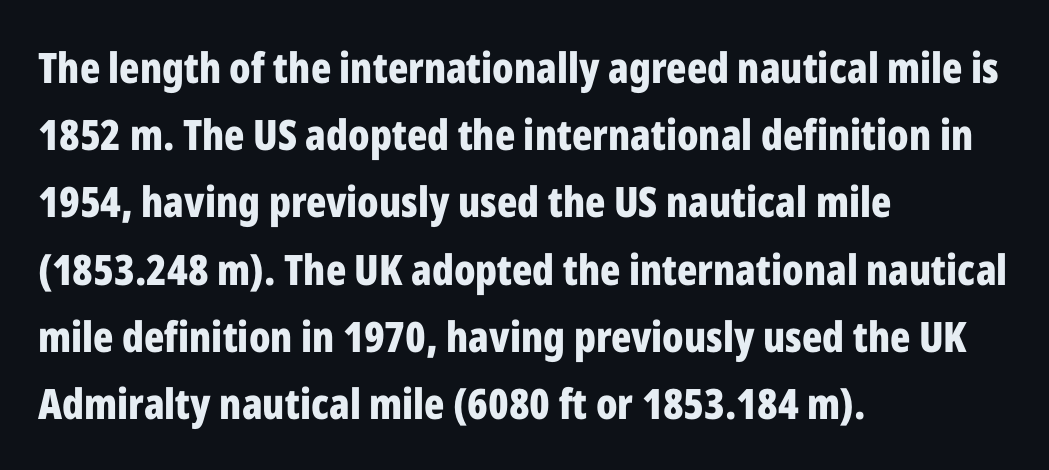
Q: Is the text bold? A: Yes.
Q: Is the text italic (slanted)? A: No, it is upright.
Q: Is the typeface a serif or a sans-serif typeface? A: Sans-serif.
Q: Is the text underlined? A: No.
Q: How is the paragraph aligned? A: Left-aligned.
Q: Is the spacing between letters normal or unusually wide? A: Normal.
Q: Is the spacing between lines tight, normal or loose? A: Normal.
Q: Width (condensed, normal, or wide)? A: Condensed.
Q: Stroke contrast? A: Low.
Q: x-height? A: Medium.
Q: Monospaced? A: No.
